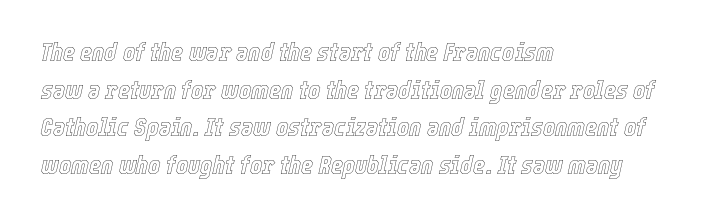
{"italic": "yes", "lean": "right", "slant_degrees": 12, "underline": "no", "align": "left", "line_spacing": "normal", "line_spacing_ratio": 1.45, "letter_spacing": "normal", "letter_spacing_em": 0.0, "glyph_px": 26}
